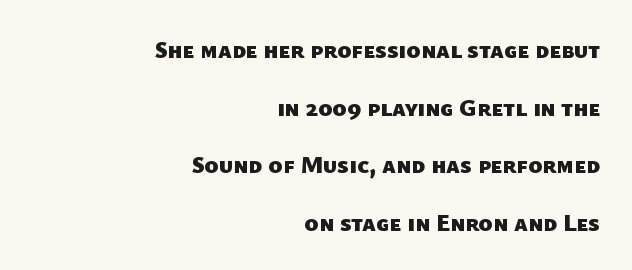
The letterforms sit shoulder to shoulder at normal distance. Decoration check: the copy has no underline. Is there much room between lines? Yes — plenty of vertical air separates them. Look at the stroke-to-counter ratio: heavy, a bold. Caption: multi-line text, flush right, ragged left.
